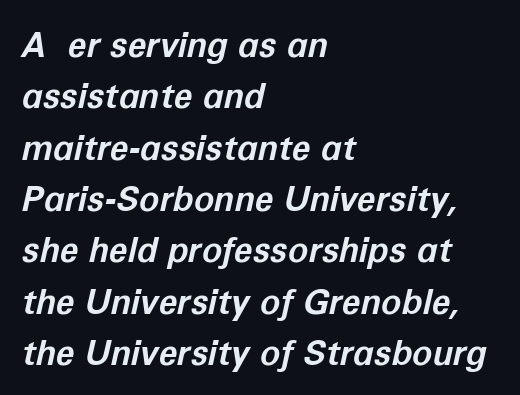
Q: Is the text bold? A: Yes.
Q: Is the text italic (slanted)? A: Yes, it leans right by about 12 degrees.
Q: Is the text underlined? A: No.
Q: How is the paragraph aligned? A: Left-aligned.
Q: Is the spacing between letters normal or unusually wide? A: Normal.
Q: Is the spacing between lines tight, normal or loose? A: Normal.
Q: Width (condensed, normal, or wide)? A: Normal.
Q: Stroke contrast? A: Low.
Q: x-height? A: Medium.
Q: Monospaced? A: No.
